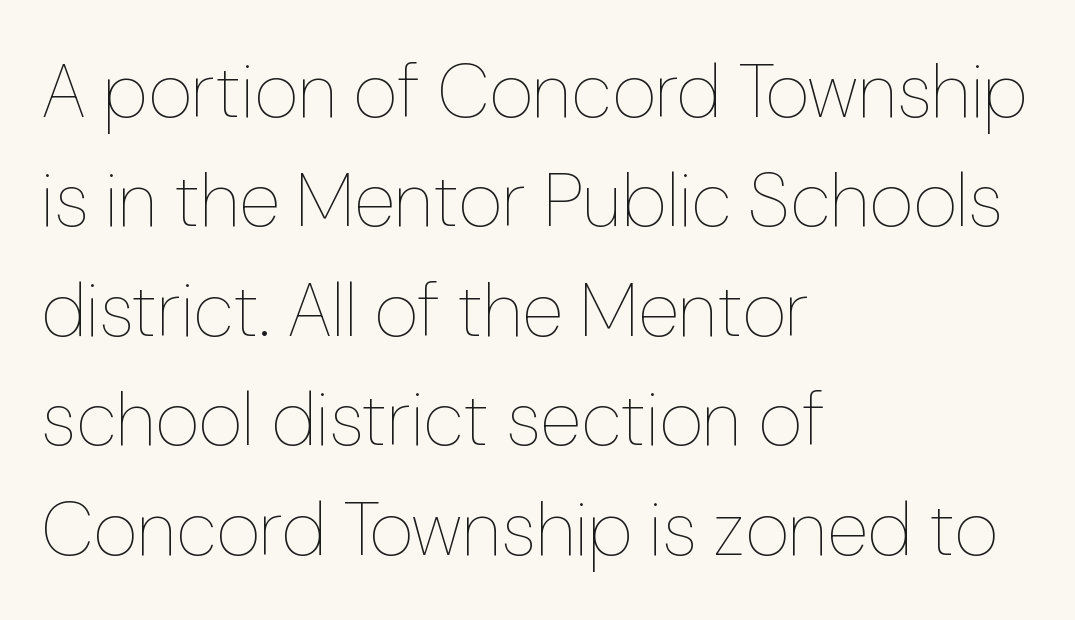
{"italic": "no", "bold": "no", "weight": "thin", "width": "normal", "stroke_contrast": "low", "x_height": "medium", "monospaced": "no", "underline": "no", "align": "left", "line_spacing": "normal", "line_spacing_ratio": 1.44, "letter_spacing": "normal", "letter_spacing_em": 0.0, "glyph_px": 76}
